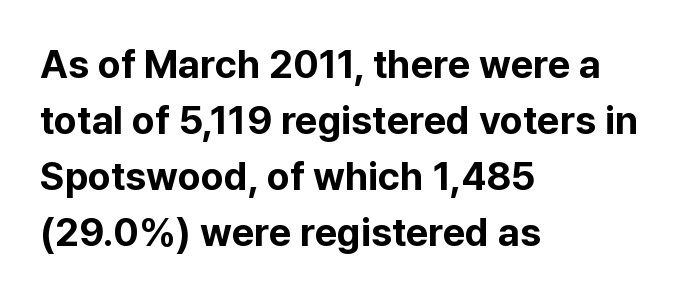
Q: Is the text bold? A: Yes.
Q: Is the text italic (slanted)? A: No, it is upright.
Q: Is the typeface a serif or a sans-serif typeface? A: Sans-serif.
Q: Is the text underlined? A: No.
Q: How is the paragraph aligned? A: Left-aligned.
Q: Is the spacing between letters normal or unusually wide? A: Normal.
Q: Is the spacing between lines tight, normal or loose? A: Normal.
Q: Width (condensed, normal, or wide)? A: Normal.
Q: Stroke contrast? A: Low.
Q: x-height? A: Medium.
Q: Monospaced? A: No.
